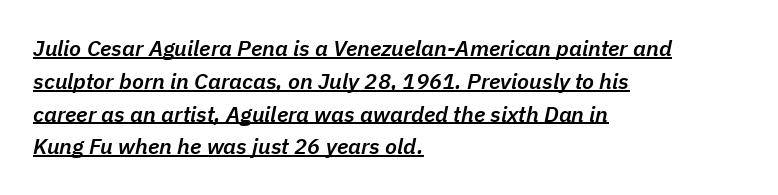
Q: Is the text bold? A: Semi-bold.
Q: Is the text italic (slanted)? A: Yes, it leans right by about 11 degrees.
Q: Is the text underlined? A: Yes.
Q: How is the paragraph aligned? A: Left-aligned.
Q: Is the spacing between letters normal or unusually wide? A: Normal.
Q: Is the spacing between lines tight, normal or loose? A: Normal.
